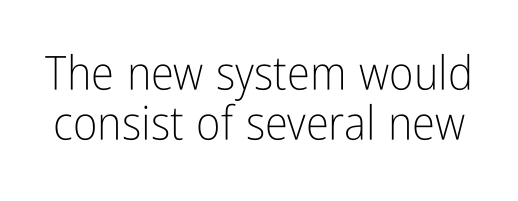
The image shows 47 px light, condensed sans-serif type, upright; set tight line spacing (1.06x), normal letter spacing, not underlined; low stroke contrast and a medium x-height.
